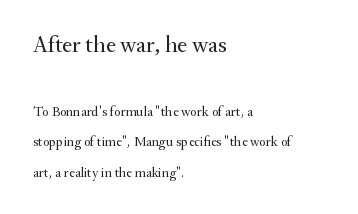
Q: Is the text bold? A: No.
Q: Is the text italic (slanted)? A: No, it is upright.
Q: Is the text underlined? A: No.
Q: How is the paragraph aligned? A: Left-aligned.
Q: Is the spacing between letters normal or unusually wide? A: Normal.
Q: Is the spacing between lines tight, normal or loose? A: Loose.
Q: Which block of text is set in a larger size, the first (top) or the second (bottom)? A: The first (top) one.
